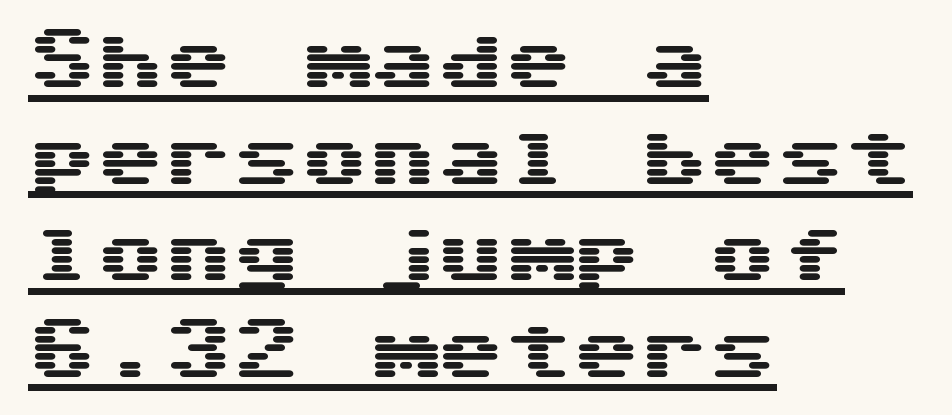
A student would call this left alignment; a typographer would say flush left, rag right. Students, note that the glyphs here touch the page at normal intervals. Notice how descenders clear the ascenders below comfortably — that's standard leading. Does the lettering tilt? It doesn't — this is upright.
